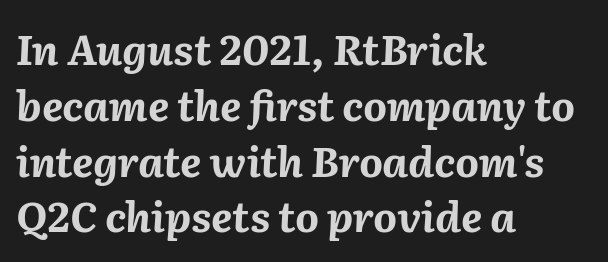
Q: Is the text bold? A: Yes.
Q: Is the text italic (slanted)? A: Yes, it leans right by about 2 degrees.
Q: Is the text underlined? A: No.
Q: How is the paragraph aligned? A: Left-aligned.
Q: Is the spacing between letters normal or unusually wide? A: Normal.
Q: Is the spacing between lines tight, normal or loose? A: Normal.
Q: Width (condensed, normal, or wide)? A: Normal.
Q: Stroke contrast? A: Medium.
Q: x-height? A: Medium.
Q: Monospaced? A: No.
